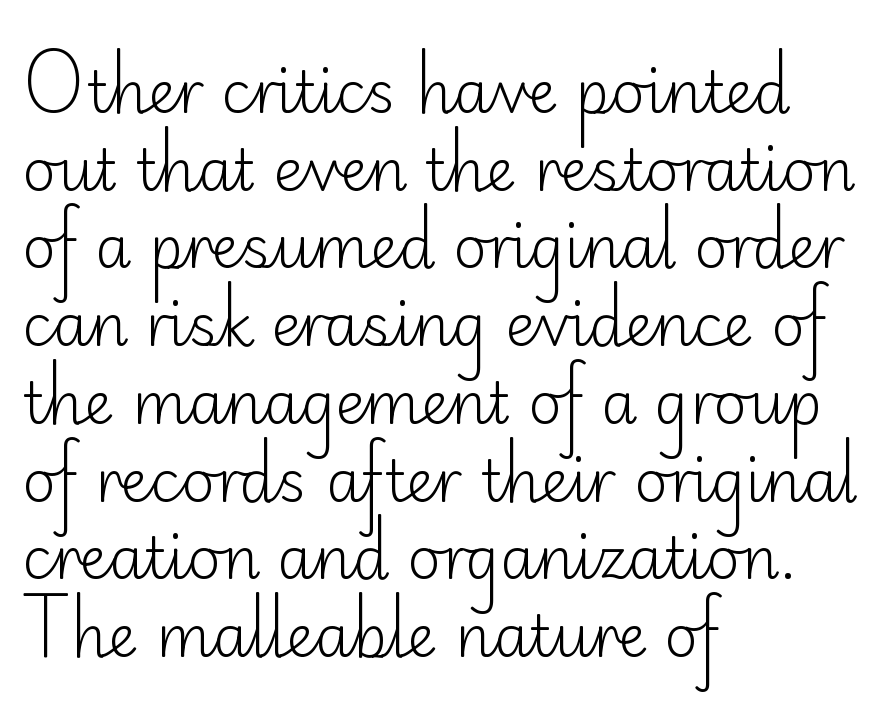
The image shows 58 px light sans-serif type, upright; set left-aligned, normal line spacing (1.34x), normal letter spacing, not underlined; low stroke contrast and a small x-height.
